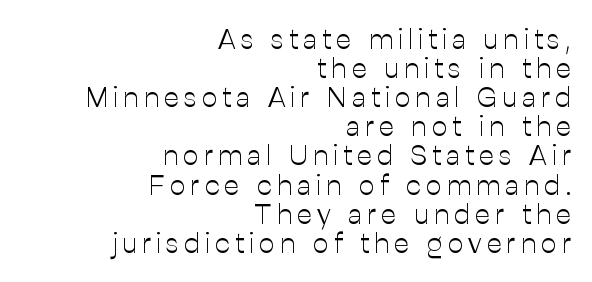
Line endings align vertically; line beginnings do not. Does the type have serifs? No, each stem ends abruptly. Baseline-to-baseline distance is barely more than the letter height. Stroke mass is kept to a normal reading level or below. Varying glyph widths throughout — classic text-font behaviour.
